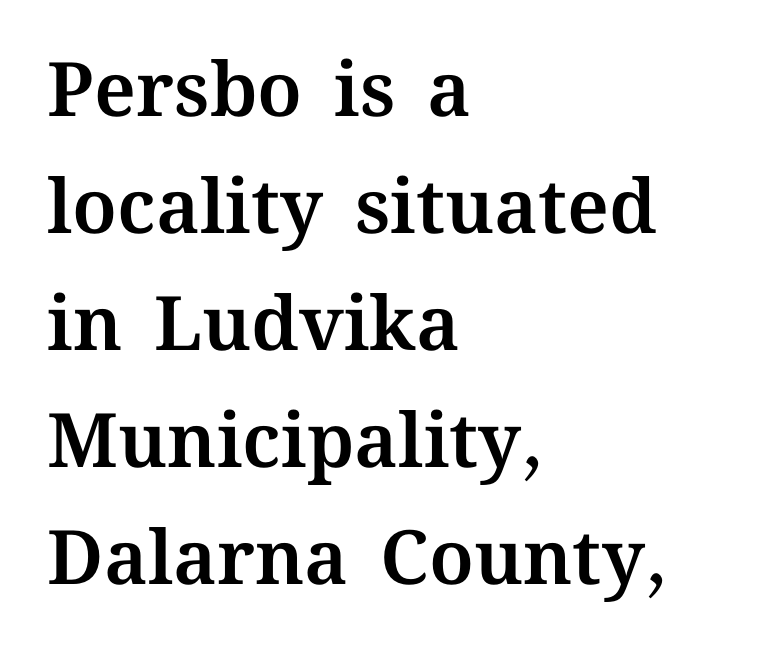
Left-aligned paragraph, ragged on the right. The line-height multiplier appears to be the usual default. In terms of posture, this sample is upright. Look at the tracking — it's just the regular setting, nothing added.
